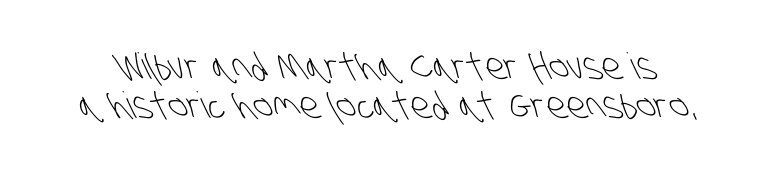
A light-to-regular cut is what we see here. Vertically, the passage feels compressed, each row crowding the next. The letterforms sit shoulder to shoulder at normal distance. Type style note: lacks serifs.
